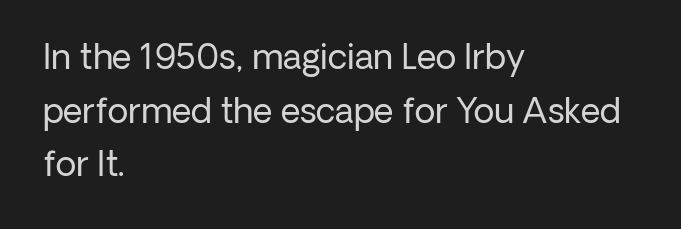
{"serif": "no", "italic": "no", "bold": "no", "weight": "regular", "width": "normal", "stroke_contrast": "low", "x_height": "medium", "monospaced": "no", "underline": "no", "align": "left", "line_spacing": "normal", "line_spacing_ratio": 1.58, "letter_spacing": "normal", "letter_spacing_em": 0.0, "glyph_px": 34}
